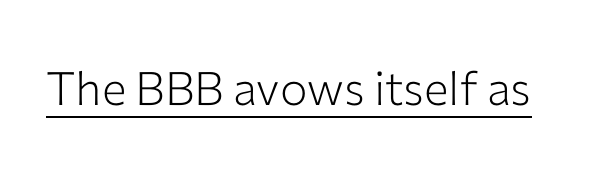
The image shows 46 px light sans-serif type, upright; set normal letter spacing, underlined; low stroke contrast and a medium x-height.
